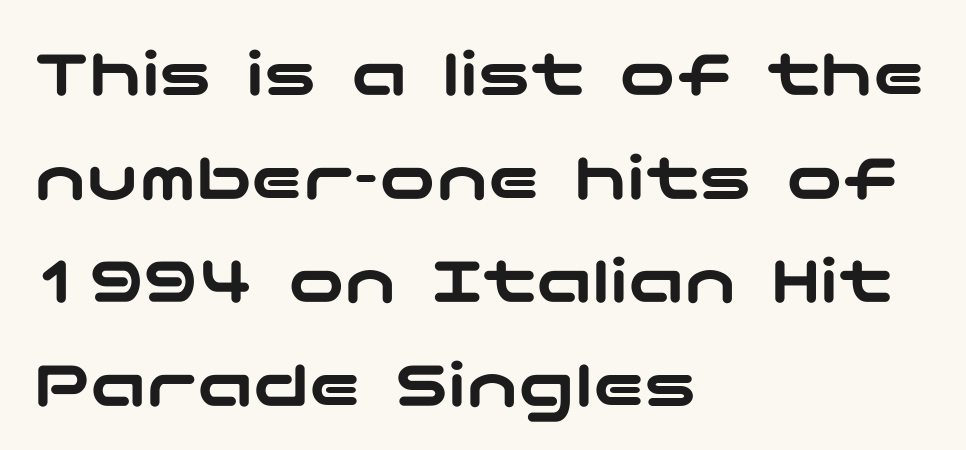
{"serif": "no", "italic": "no", "width": "wide", "stroke_contrast": "low", "x_height": "medium", "underline": "no", "align": "left", "line_spacing": "normal", "line_spacing_ratio": 1.48, "letter_spacing": "normal", "letter_spacing_em": 0.0, "glyph_px": 70}
